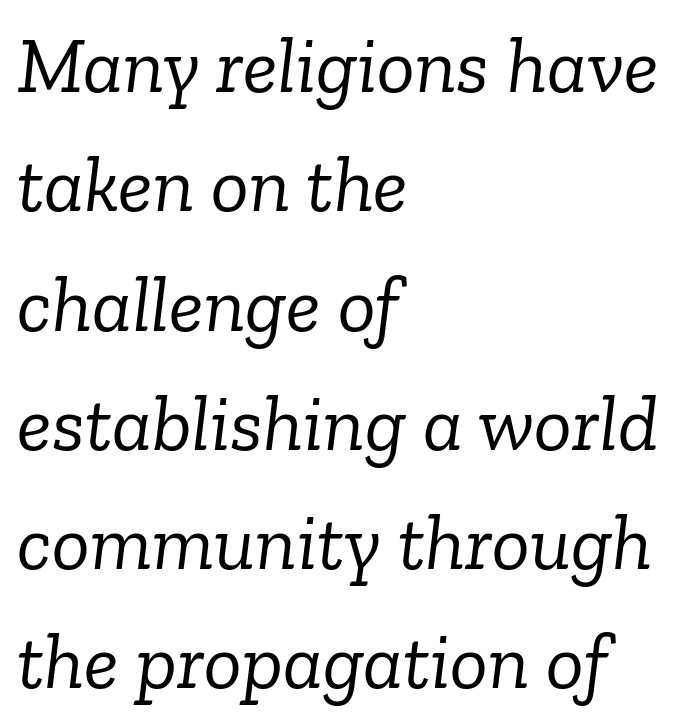
The image shows 79 px light serif type, italic (leaning right); set left-aligned, normal line spacing (1.51x), normal letter spacing, not underlined; low stroke contrast and a medium x-height.
